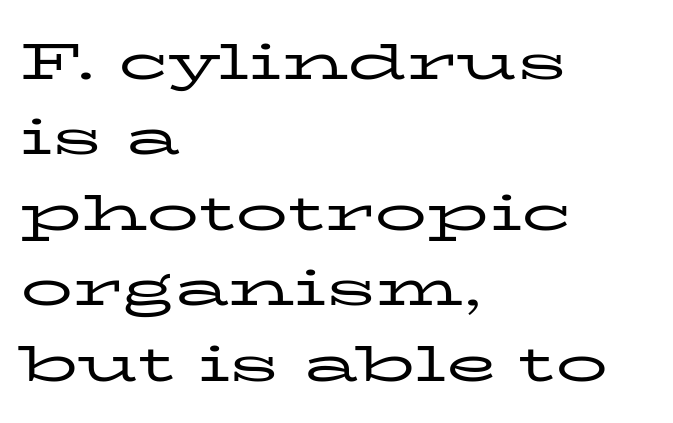
The designer went with a serif here, giving each stem small feet. Vertical stems look standard width or narrower in stroke. Observe the ordinary spacing: letters are neighbours, not strangers. In terms of leading, this rendering sits right in the middle.
